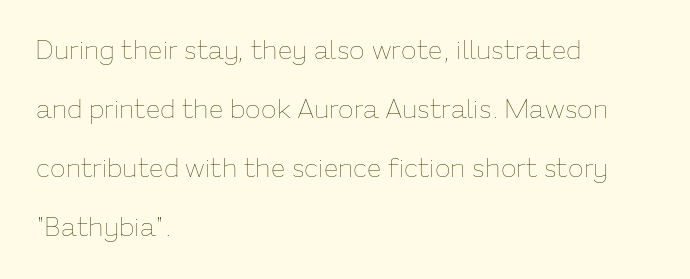
{"italic": "no", "bold": "no", "underline": "no", "align": "left", "line_spacing": "loose", "line_spacing_ratio": 2.27, "letter_spacing": "normal", "letter_spacing_em": 0.0, "glyph_px": 26}
